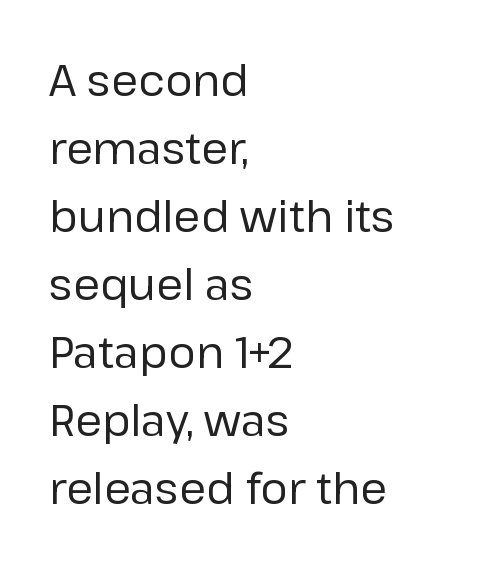
The image shows 43 px regular-weight sans-serif type, upright; set left-aligned, normal line spacing (1.58x), normal letter spacing, not underlined; low stroke contrast and a medium x-height.
